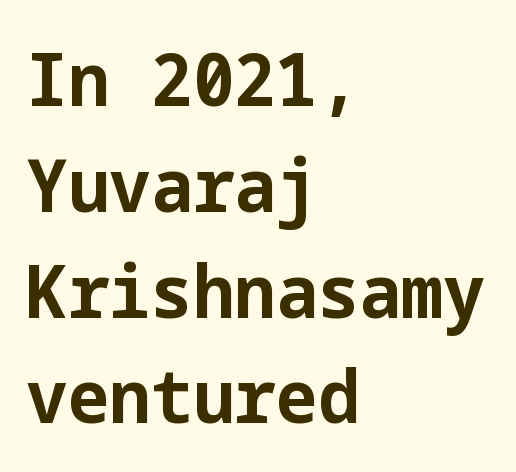
The image shows 74 px bold sans-serif type, upright; set left-aligned, normal line spacing (1.43x), normal letter spacing, not underlined; low stroke contrast and a medium x-height.
